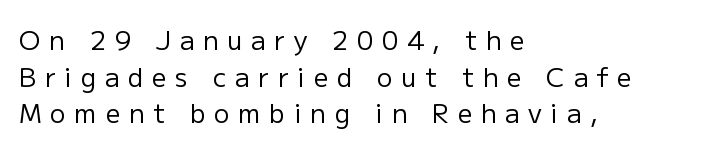
Tracking value appears strongly positive — letters spread wide. Does the copy run flush right? No — it runs flush left. A quiet, ordinary-to-light weight characterises the typeface. This block has exactly the height ordinary leading produces.
